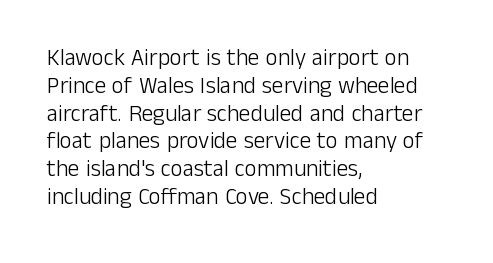
Italic: no, the glyphs are upright roman. Typeset ragged right — the left edge is the straight one. The gaps between neighbouring characters are ordinary and unremarkable. No letter is thick-stroked: the sample isn't bold. Lines of text with bare space underneath.
